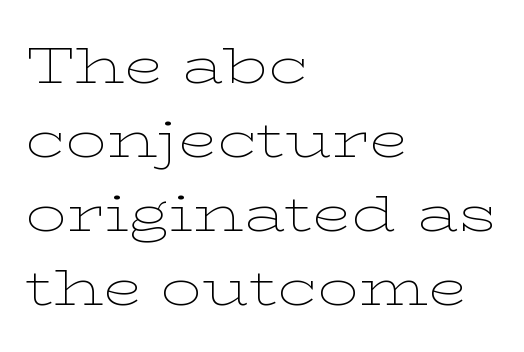
Heaviness? Minimal to ordinary, like unemphasized prose. Each letter's strokes conclude with small projecting serifs. Compared with typical paragraphs, the rows here are spaced about the same. Think of a printed novel: that variable character pitch is what you see here. Notice how the passage keeps a crisp vertical edge on the left only. Lines of text with bare space underneath.
